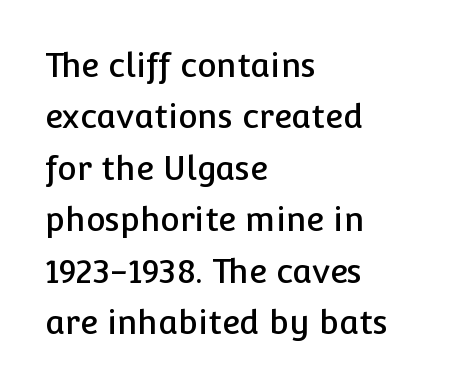
Descenders are the only things crossing below the line. Looks like regular typesetting: each glyph gets only the width it needs. Tracking value appears to be zero — textbook default spacing. A classic flush-left, rag-right setting is used for this passage. Nope, no serifs anywhere on these letters. Posture: vertical.
